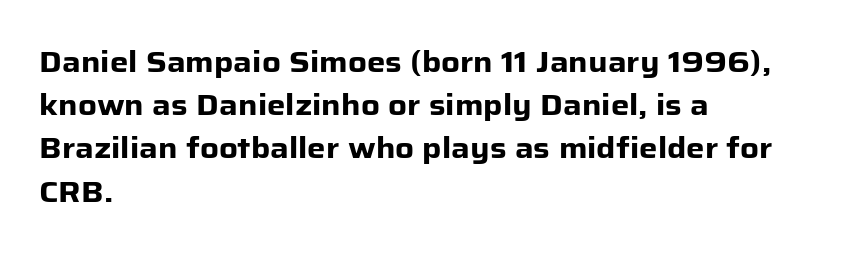
{"serif": "no", "italic": "no", "bold": "yes", "weight": "heavy", "width": "normal", "stroke_contrast": "low", "x_height": "medium", "monospaced": "no", "underline": "no", "align": "left", "line_spacing": "normal", "line_spacing_ratio": 1.49, "letter_spacing": "normal", "letter_spacing_em": 0.0, "glyph_px": 29}
